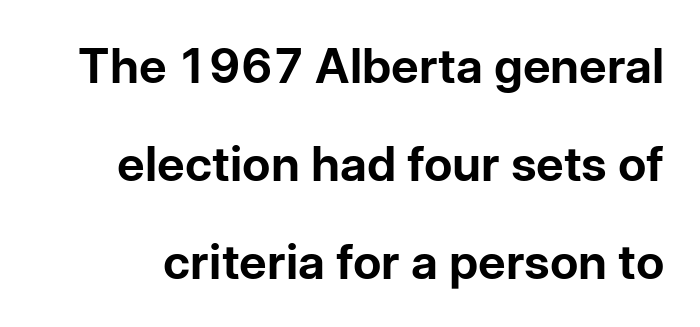
{"serif": "no", "italic": "no", "bold": "yes", "weight": "bold", "width": "normal", "stroke_contrast": "low", "x_height": "medium", "monospaced": "no", "underline": "no", "line_spacing": "loose", "line_spacing_ratio": 2.04, "letter_spacing": "normal", "letter_spacing_em": 0.0, "glyph_px": 48}
